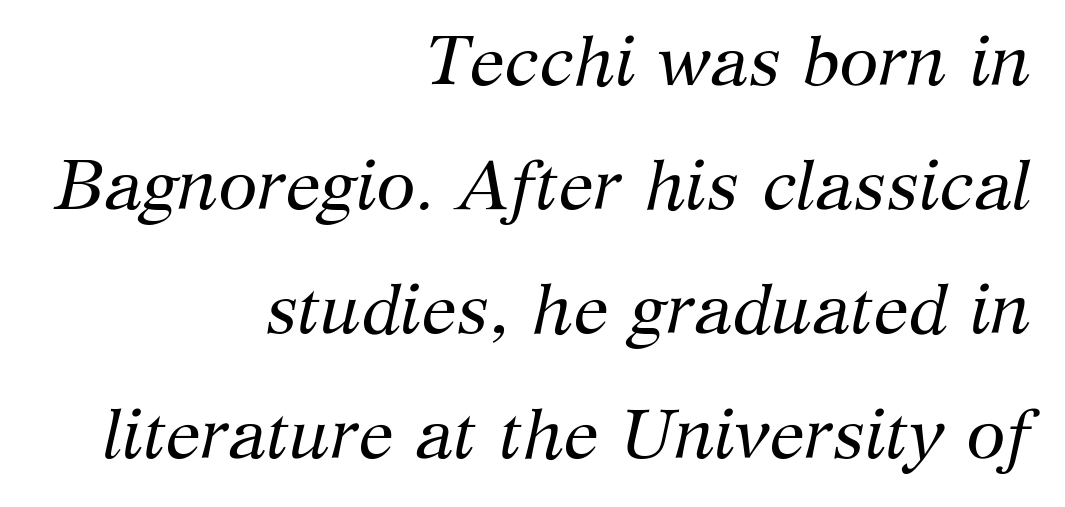
Q: Is the text bold? A: No.
Q: Is the text italic (slanted)? A: Yes, it leans right by about 12 degrees.
Q: Is the typeface a serif or a sans-serif typeface? A: Serif.
Q: Is the text underlined? A: No.
Q: How is the paragraph aligned? A: Right-aligned.
Q: Is the spacing between letters normal or unusually wide? A: Normal.
Q: Width (condensed, normal, or wide)? A: Normal.
Q: Stroke contrast? A: Medium.
Q: x-height? A: Medium.
Q: Monospaced? A: No.
